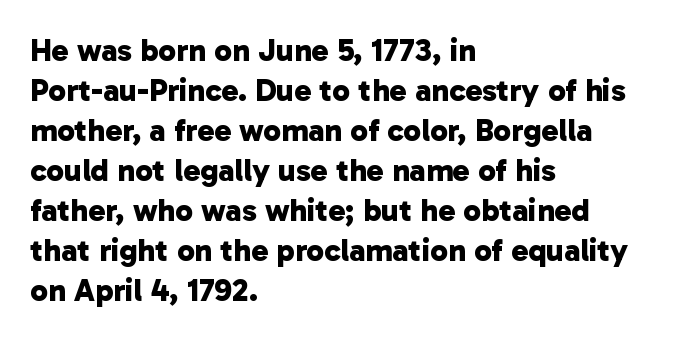
Regular leading. Here the glyphs are tracked normally, forming tight word shapes. The rendering shows plain stroke endings on the letterforms — a sans-serif design. You could not count columns in this text — the font is proportionally spaced. The gap between lines stays unmarked.
